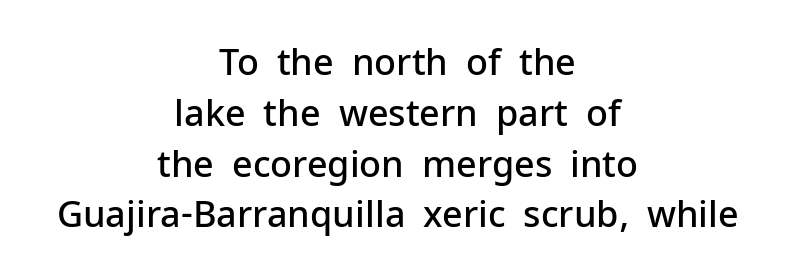
{"serif": "no", "italic": "no", "bold": "semi", "weight": "semibold", "width": "normal", "stroke_contrast": "low", "x_height": "medium", "monospaced": "no", "underline": "no", "align": "center", "line_spacing": "normal", "line_spacing_ratio": 1.41, "letter_spacing": "normal", "letter_spacing_em": 0.0, "glyph_px": 36}
